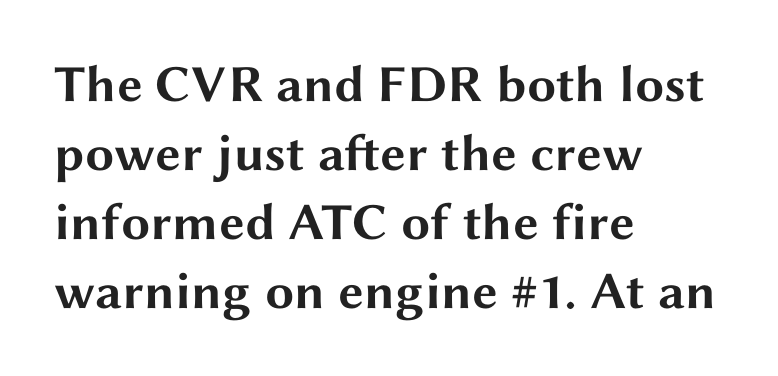
{"serif": "no", "italic": "no", "bold": "yes", "weight": "bold", "width": "wide", "stroke_contrast": "medium", "x_height": "medium", "monospaced": "no", "underline": "no", "align": "left", "line_spacing": "normal", "line_spacing_ratio": 1.33, "letter_spacing": "normal", "letter_spacing_em": 0.0, "glyph_px": 52}
